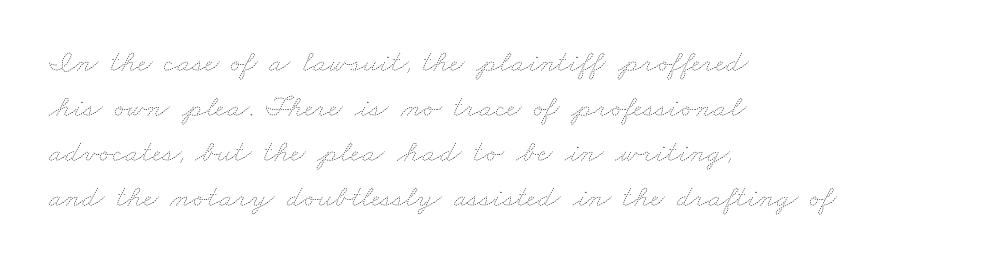
Q: Is the text bold? A: No.
Q: Is the text underlined? A: No.
Q: How is the paragraph aligned? A: Left-aligned.
Q: Is the spacing between letters normal or unusually wide? A: Normal.
Q: Is the spacing between lines tight, normal or loose? A: Normal.
Q: Width (condensed, normal, or wide)? A: Wide.
Q: Stroke contrast? A: Low.
Q: x-height? A: Small.
Q: Monospaced? A: No.
